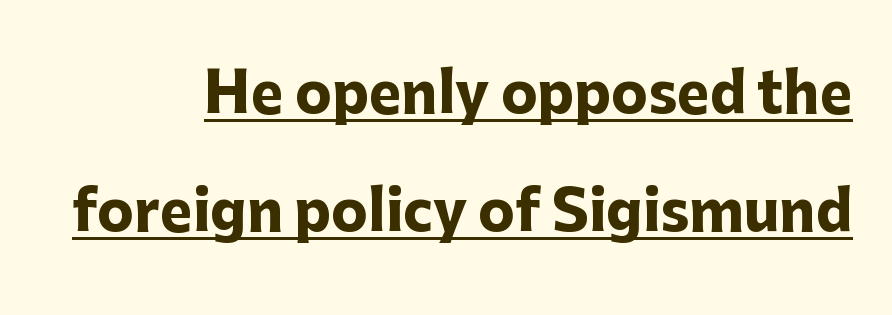
The image shows 55 px heavy sans-serif type, upright; set right-aligned, loose line spacing (2.15x), normal letter spacing, underlined; low stroke contrast and a medium x-height.
